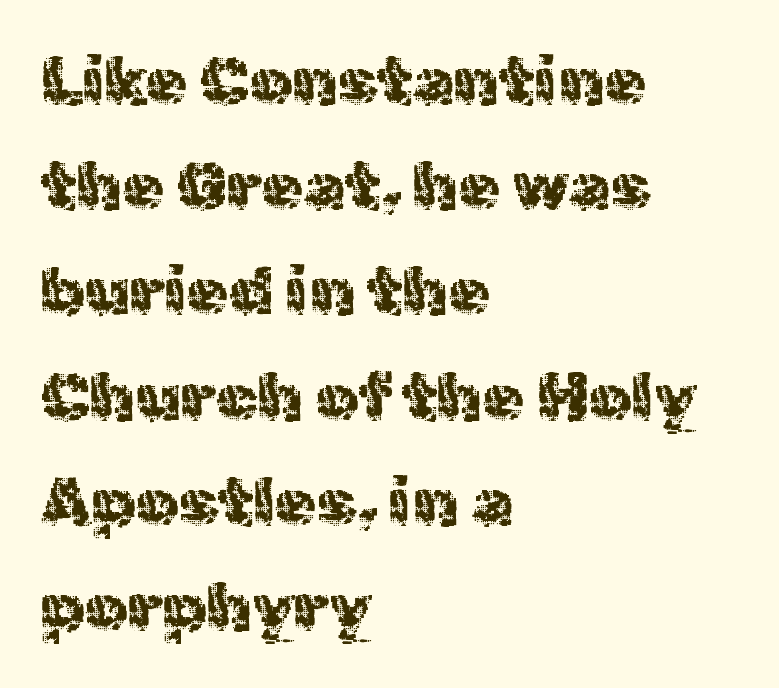
{"serif": "no", "italic": "no", "bold": "no", "weight": "regular", "width": "normal", "x_height": "medium", "monospaced": "no", "underline": "no", "align": "left", "line_spacing": "normal", "line_spacing_ratio": 1.57, "letter_spacing": "normal", "letter_spacing_em": 0.0, "glyph_px": 67}
